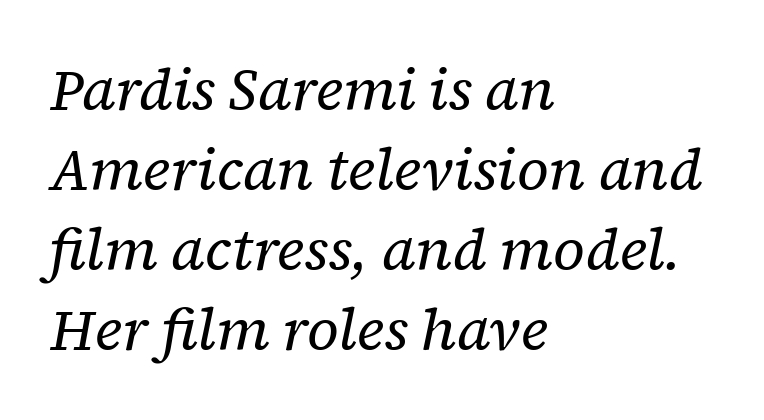
The image shows 58 px regular-weight serif type, italic (leaning right); set left-aligned, normal line spacing (1.38x), normal letter spacing, not underlined; low stroke contrast and a medium x-height.
